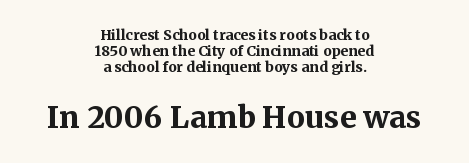
{"serif": "yes", "italic": "no", "bold": "yes", "weight": "bold", "width": "normal", "stroke_contrast": "medium", "x_height": "medium", "monospaced": "no", "underline": "no", "align": "center", "line_spacing": "tight", "line_spacing_ratio": 1.14, "letter_spacing": "normal", "letter_spacing_em": 0.0, "larger_block": "second", "size_ratio": 2.14, "glyph_px": 30}
